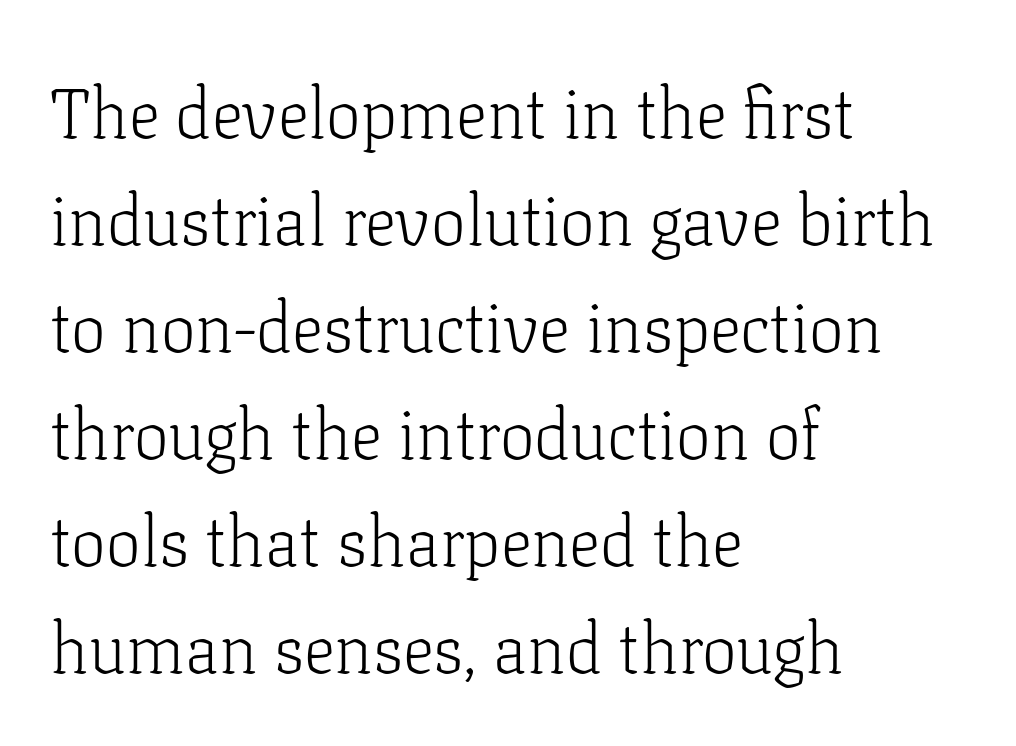
Q: Is the text bold? A: No.
Q: Is the text italic (slanted)? A: No, it is upright.
Q: Is the typeface a serif or a sans-serif typeface? A: Serif.
Q: Is the text underlined? A: No.
Q: How is the paragraph aligned? A: Left-aligned.
Q: Is the spacing between letters normal or unusually wide? A: Normal.
Q: Is the spacing between lines tight, normal or loose? A: Normal.
Q: Width (condensed, normal, or wide)? A: Normal.
Q: Stroke contrast? A: Low.
Q: x-height? A: Medium.
Q: Monospaced? A: No.
